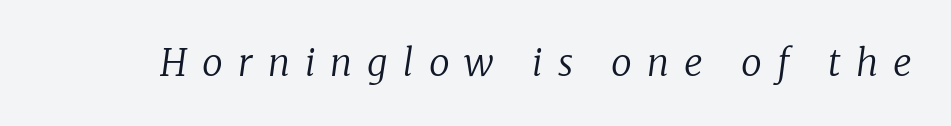
The image shows 37 px regular-weight serif type, italic (leaning right); set unusually wide letter spacing (+0.41 em), not underlined; low stroke contrast and a medium x-height.
